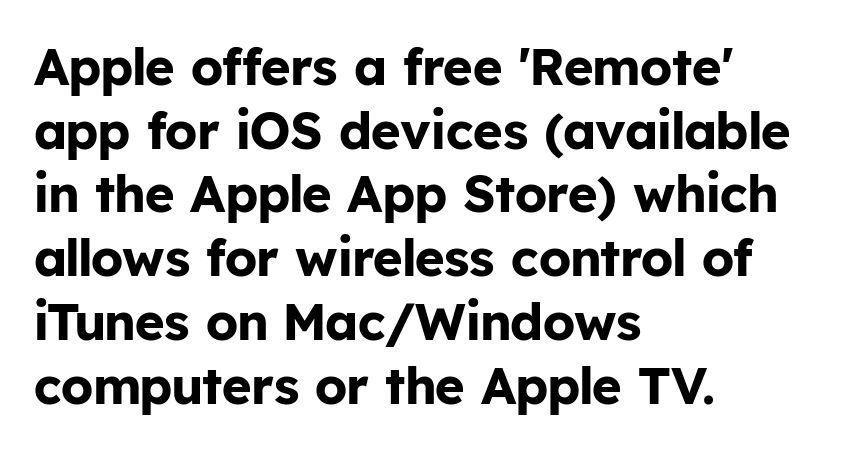
Q: Is the text bold? A: Yes.
Q: Is the text italic (slanted)? A: No, it is upright.
Q: Is the typeface a serif or a sans-serif typeface? A: Sans-serif.
Q: Is the text underlined? A: No.
Q: How is the paragraph aligned? A: Left-aligned.
Q: Is the spacing between letters normal or unusually wide? A: Normal.
Q: Is the spacing between lines tight, normal or loose? A: Normal.
Q: Width (condensed, normal, or wide)? A: Normal.
Q: Stroke contrast? A: Low.
Q: x-height? A: Medium.
Q: Monospaced? A: No.
